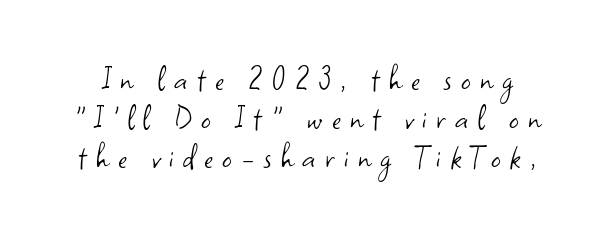
Each stroke keeps to a modest, everyday thickness or less. Reading down the column, the eye jumps only a short way to each next line. Glance below the letters and you will spot only blank space. To sum up the face: it is a sans, with no serifs. The horizontal fit of the characters is loose and conspicuously gappy.
